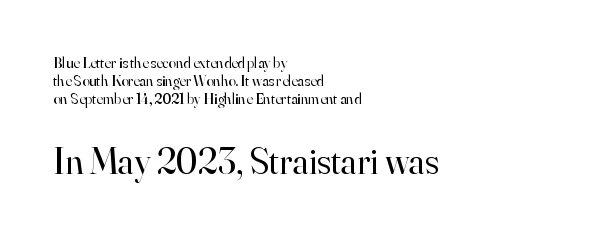
{"serif": "yes", "italic": "no", "bold": "no", "weight": "regular", "width": "normal", "stroke_contrast": "high", "x_height": "small", "monospaced": "no", "underline": "no", "align": "left", "line_spacing_ratio": 1.2, "letter_spacing": "normal", "letter_spacing_em": 0.0, "larger_block": "second", "size_ratio": 2.47, "glyph_px": 37}
